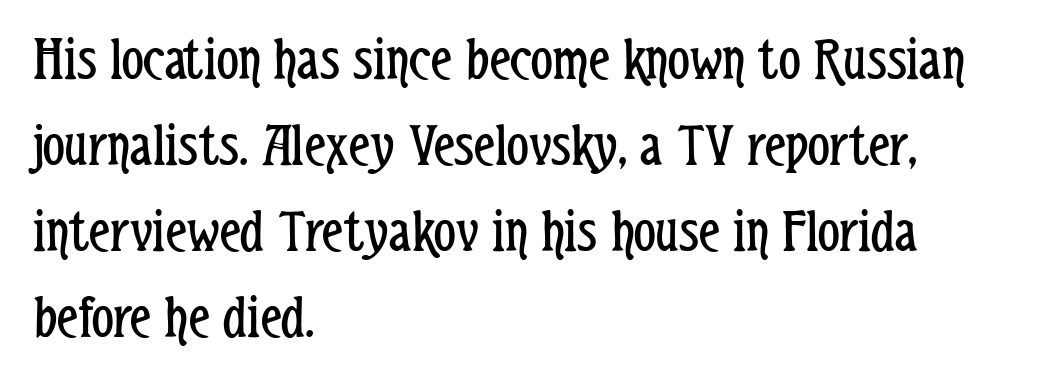
Q: Is the text bold? A: No.
Q: Is the text italic (slanted)? A: No, it is upright.
Q: Is the typeface a serif or a sans-serif typeface? A: Sans-serif.
Q: Is the text underlined? A: No.
Q: How is the paragraph aligned? A: Left-aligned.
Q: Is the spacing between letters normal or unusually wide? A: Normal.
Q: Is the spacing between lines tight, normal or loose? A: Normal.
Q: Width (condensed, normal, or wide)? A: Condensed.
Q: Stroke contrast? A: Low.
Q: x-height? A: Medium.
Q: Monospaced? A: No.
